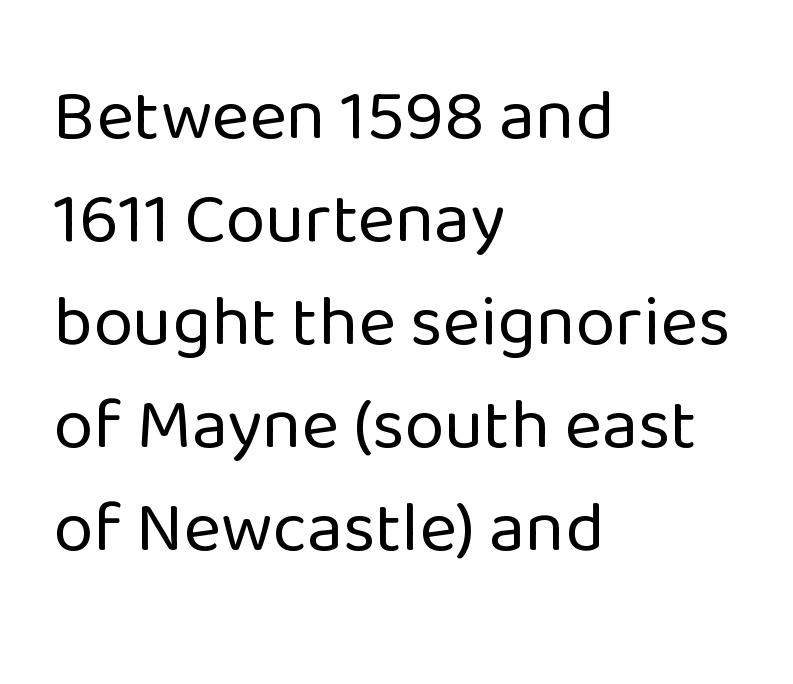
The face used here is proportionally spaced, like ordinary book or web type. The font's upright variant was chosen for this text. Left-aligned paragraph, ragged on the right. This block has exactly the height ordinary leading produces. Words float on clear page, feet unadorned.
